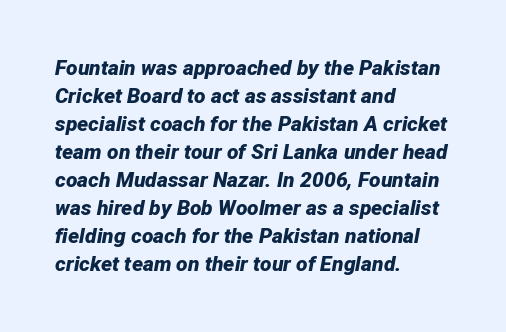
Q: Is the text bold? A: Yes.
Q: Is the text italic (slanted)? A: Yes, it leans right by about 12 degrees.
Q: Is the text underlined? A: No.
Q: How is the paragraph aligned? A: Left-aligned.
Q: Is the spacing between letters normal or unusually wide? A: Normal.
Q: Is the spacing between lines tight, normal or loose? A: Normal.
